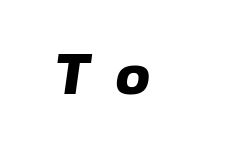
Q: Is the text bold? A: Yes.
Q: Is the typeface a serif or a sans-serif typeface? A: Sans-serif.
Q: Is the text underlined? A: No.
Q: How is the paragraph aligned? A: Left-aligned.
Q: Is the spacing between letters normal or unusually wide? A: Unusually wide.
Q: Width (condensed, normal, or wide)? A: Normal.
Q: x-height? A: Medium.
Q: Monospaced? A: No.
